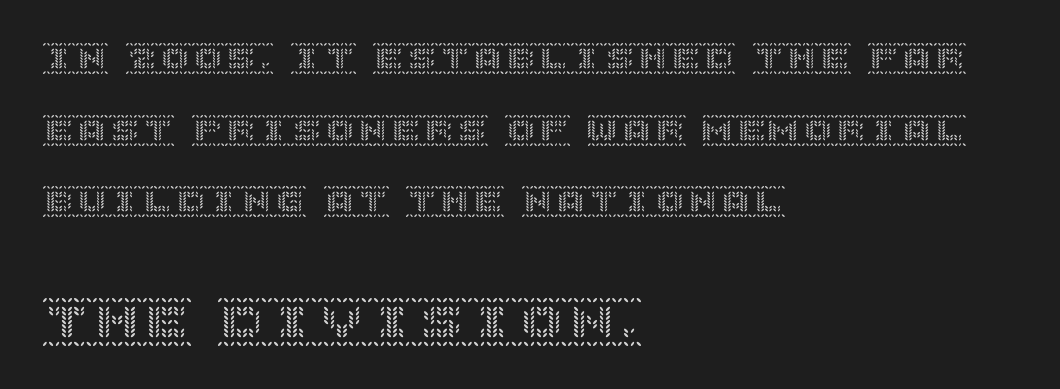
These lines were composed using upright roman letters. The words here are not underlined. Casual observation: everything's shoved over to the left. Typesetter's note — lower block bumped up in size, upper block left smaller. The space between consecutive lines is lavish. You could call the tracking neutral — neither tight nor loose.
